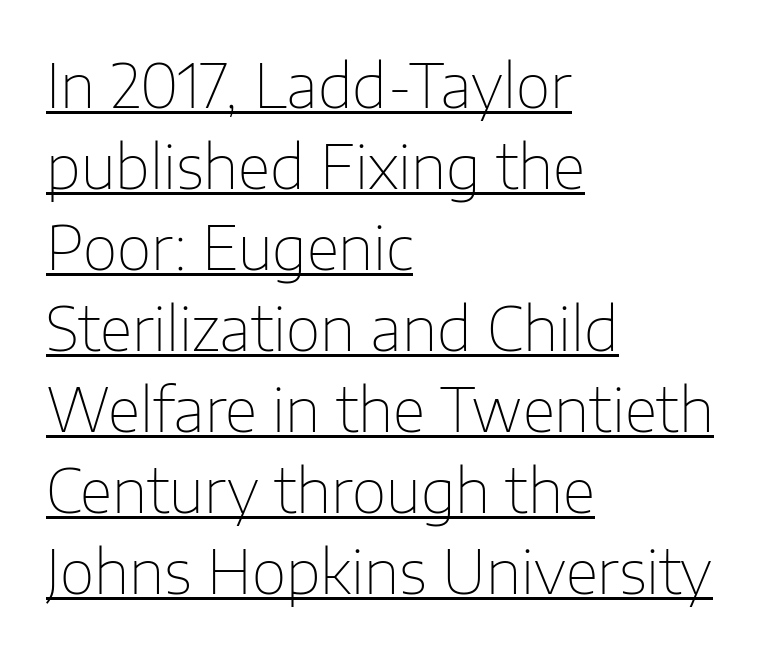
Serifs: no, the terminals of the letterforms are clean. The rendering uses natural spacing where letterforms have individual widths. A rule runs beneath these lines of type. Characters remain perfectly vertical along every line.
